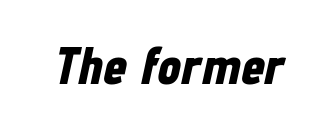
The image shows 53 px bold, condensed type, italic (leaning right); set normal letter spacing, not underlined; low stroke contrast and a medium x-height.
